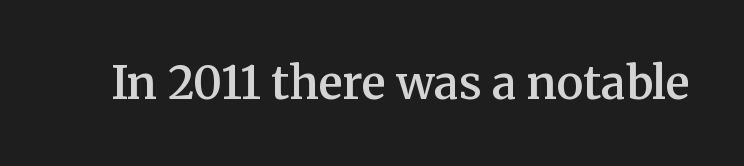
The image shows 45 px semibold serif type, upright; set normal letter spacing, not underlined; medium stroke contrast and a medium x-height.
